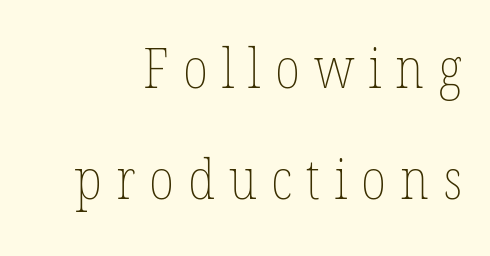
Plain, unruled lines of type. The weight would be labelled regular, book, light, or lighter still. Is this a fixed-width face? No — the glyphs have proportional, varying widths. Is the letter spacing exaggerated? Yes — the characters are pushed far apart.
